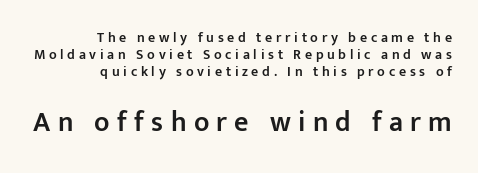
If you drew a line through each stem, it would be perfectly vertical. Underlining? Definitely not there. Typographically, this falls in the sans-serif category. Is this a fixed-width face? No — the glyphs have proportional, varying widths. Small over large — that's the arrangement of the two blocks here.
